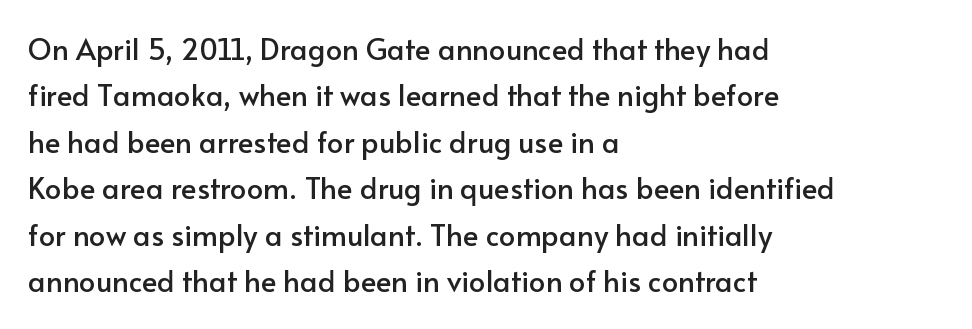
Q: Is the text italic (slanted)? A: No, it is upright.
Q: Is the typeface a serif or a sans-serif typeface? A: Sans-serif.
Q: Is the text underlined? A: No.
Q: How is the paragraph aligned? A: Left-aligned.
Q: Is the spacing between letters normal or unusually wide? A: Normal.
Q: Is the spacing between lines tight, normal or loose? A: Normal.
Q: Width (condensed, normal, or wide)? A: Normal.
Q: Stroke contrast? A: Low.
Q: x-height? A: Small.
Q: Monospaced? A: No.
